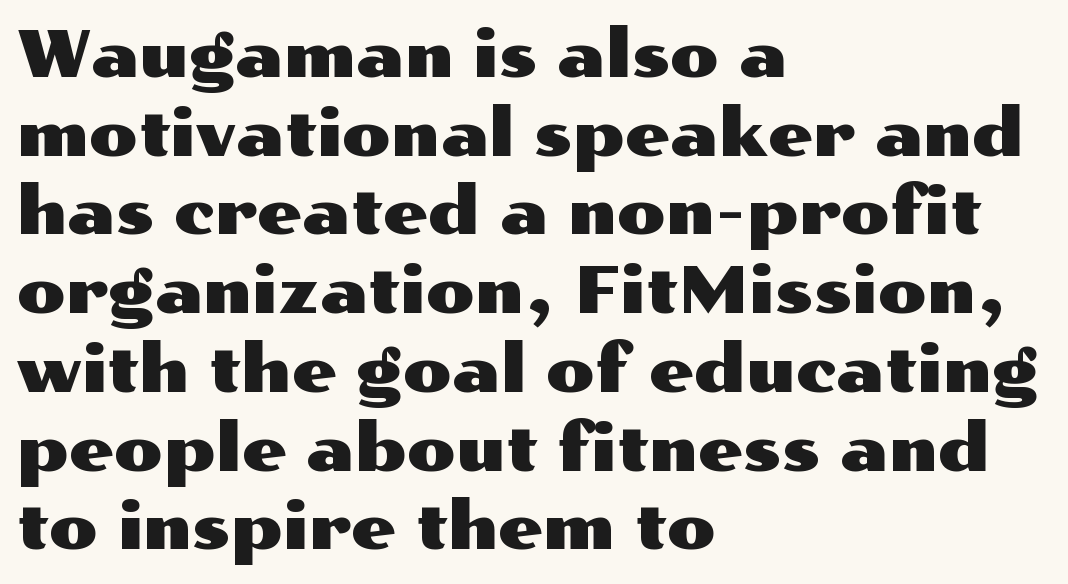
Q: Is the text italic (slanted)? A: No, it is upright.
Q: Is the typeface a serif or a sans-serif typeface? A: Sans-serif.
Q: Is the text underlined? A: No.
Q: How is the paragraph aligned? A: Left-aligned.
Q: Is the spacing between letters normal or unusually wide? A: Normal.
Q: Width (condensed, normal, or wide)? A: Wide.
Q: Stroke contrast? A: Medium.
Q: x-height? A: Medium.
Q: Monospaced? A: No.
